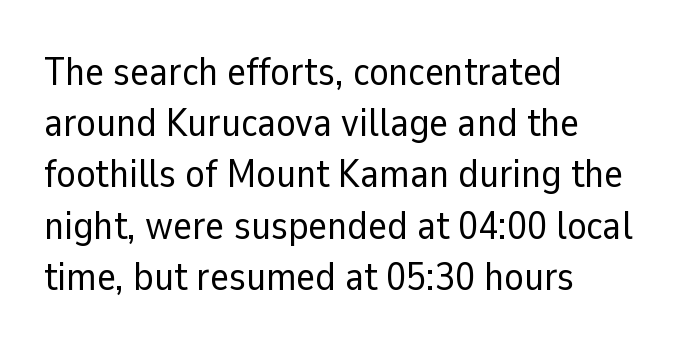
Horizontal alignment here is leftward, the default for most running prose. Evenly set lines give the paragraph a standard silhouette. Plain, unruled lines of type. The axis of the letterforms is exactly vertical.
